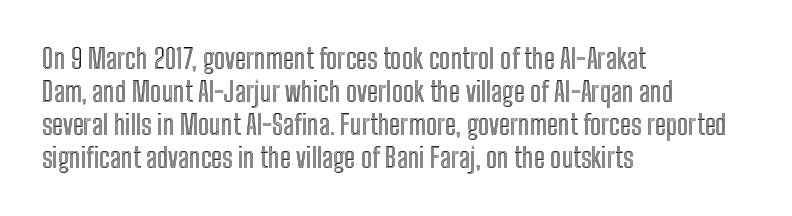
Q: Is the text italic (slanted)? A: No, it is upright.
Q: Is the text underlined? A: No.
Q: How is the paragraph aligned? A: Left-aligned.
Q: Is the spacing between letters normal or unusually wide? A: Normal.
